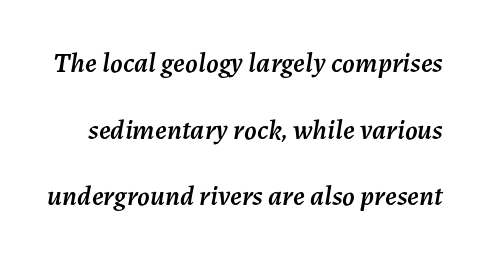
The image shows 28 px text type, italic (leaning right); set loose line spacing (2.38x), normal letter spacing, not underlined; medium stroke contrast and a medium x-height.
